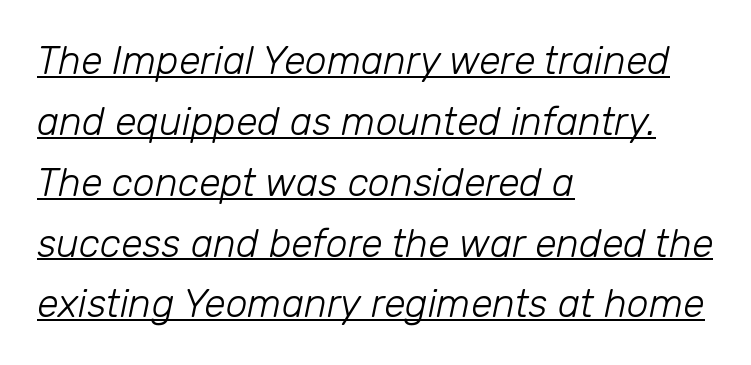
{"italic": "yes", "lean": "right", "slant_degrees": 12, "bold": "no", "weight": "light", "width": "normal", "stroke_contrast": "low", "x_height": "medium", "monospaced": "no", "underline": "yes", "align": "left", "line_spacing": "normal", "line_spacing_ratio": 1.56, "letter_spacing": "normal", "letter_spacing_em": 0.0, "glyph_px": 39}
